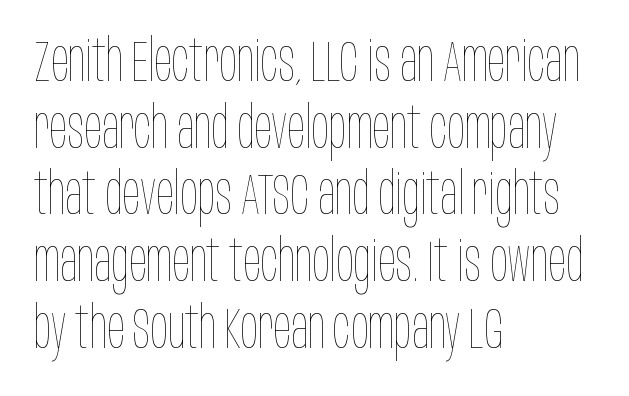
Beneath every word, the page is bare. The line-height multiplier appears low, near solid setting. Which margin do the lines hug? The left one — the right edge is uneven. Standard letterfit; no display-style spreading of the glyphs. Looks like regular typesetting: each glyph gets only the width it needs.
